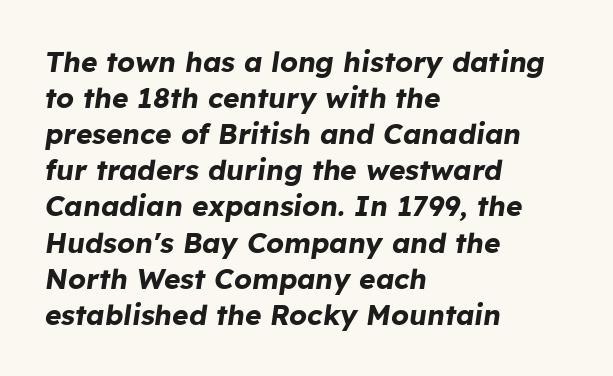
Q: Is the text bold? A: Yes.
Q: Is the text italic (slanted)? A: Yes, it leans right by about 8 degrees.
Q: Is the text underlined? A: No.
Q: How is the paragraph aligned? A: Left-aligned.
Q: Is the spacing between letters normal or unusually wide? A: Normal.
Q: Is the spacing between lines tight, normal or loose? A: Normal.
Q: Width (condensed, normal, or wide)? A: Normal.
Q: Stroke contrast? A: Low.
Q: x-height? A: Medium.
Q: Monospaced? A: No.
